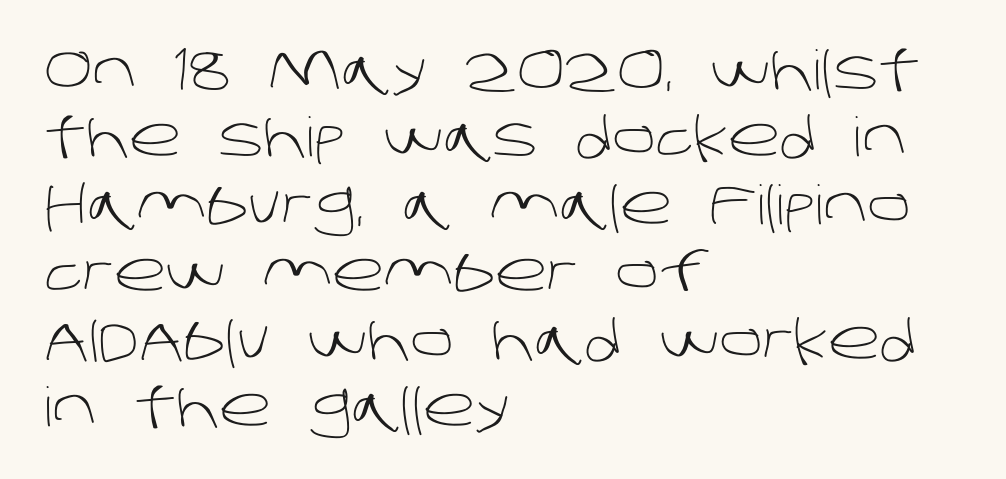
The image shows 54 px light sans-serif type; set left-aligned, normal line spacing (1.25x), normal letter spacing, not underlined; low stroke contrast and a large x-height.
